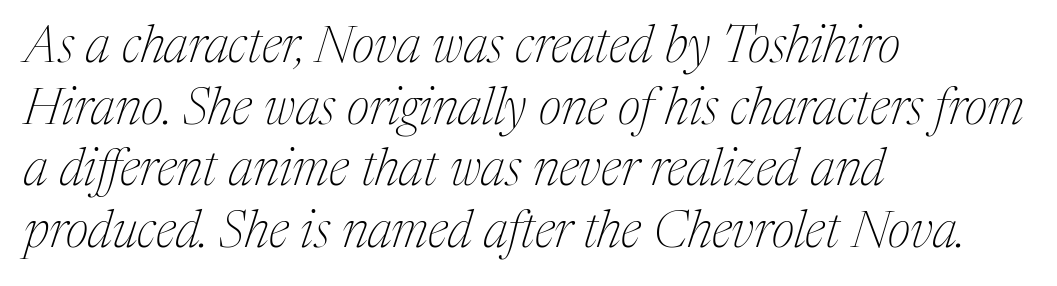
{"serif": "yes", "italic": "yes", "lean": "right", "slant_degrees": 17, "bold": "no", "weight": "thin", "width": "normal", "stroke_contrast": "medium", "x_height": "medium", "monospaced": "no", "underline": "no", "align": "left", "line_spacing_ratio": 1.21, "letter_spacing": "normal", "letter_spacing_em": 0.0, "glyph_px": 51}
